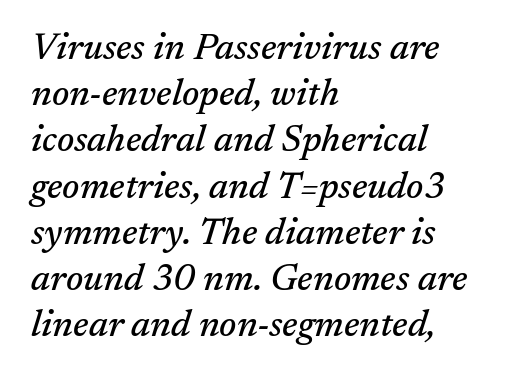
The image shows 37 px serif type, italic (leaning right); set left-aligned, normal line spacing (1.25x), normal letter spacing, not underlined; medium stroke contrast and a medium x-height.
